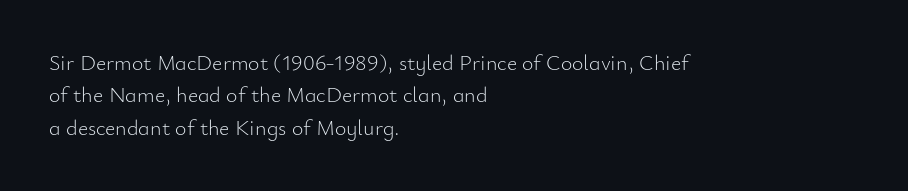
Q: Is the text bold? A: No.
Q: Is the text italic (slanted)? A: No, it is upright.
Q: Is the text underlined? A: No.
Q: How is the paragraph aligned? A: Left-aligned.
Q: Is the spacing between letters normal or unusually wide? A: Normal.
Q: Is the spacing between lines tight, normal or loose? A: Normal.
